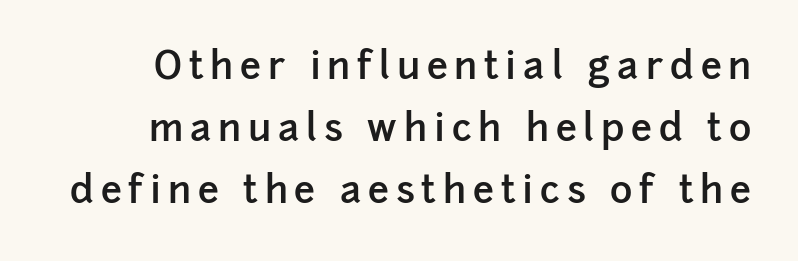
Q: Is the text bold? A: Semi-bold.
Q: Is the text italic (slanted)? A: No, it is upright.
Q: Is the typeface a serif or a sans-serif typeface? A: Sans-serif.
Q: Is the text underlined? A: No.
Q: Is the spacing between lines tight, normal or loose? A: Normal.
Q: Width (condensed, normal, or wide)? A: Normal.
Q: Stroke contrast? A: Low.
Q: x-height? A: Medium.
Q: Monospaced? A: No.
